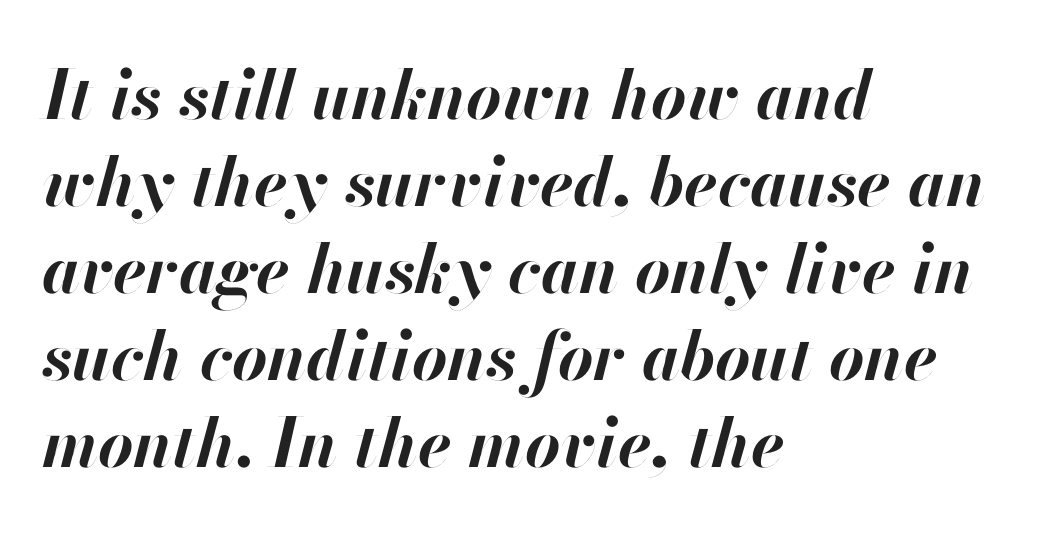
The paragraph shown leans on its left margin. The rendering uses natural spacing where letterforms have individual widths. Typographic density is high because the face is bold. Whoever set this chose a conventional vertical rhythm. A typesetter would call this zero additional tracking. Any mark beneath the type? The region is blank.
